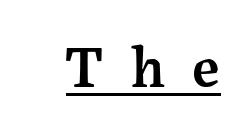
The image shows 59 px semibold serif type, upright; set unusually wide letter spacing (+0.46 em), underlined; medium stroke contrast and a medium x-height.
